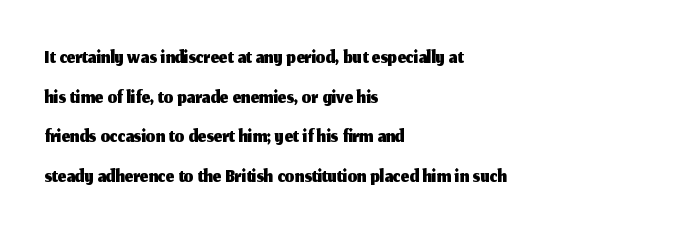
The image shows 30 px sans-serif type, upright; set left-aligned, normal line spacing (1.32x), normal letter spacing, not underlined; medium stroke contrast and a medium x-height.
